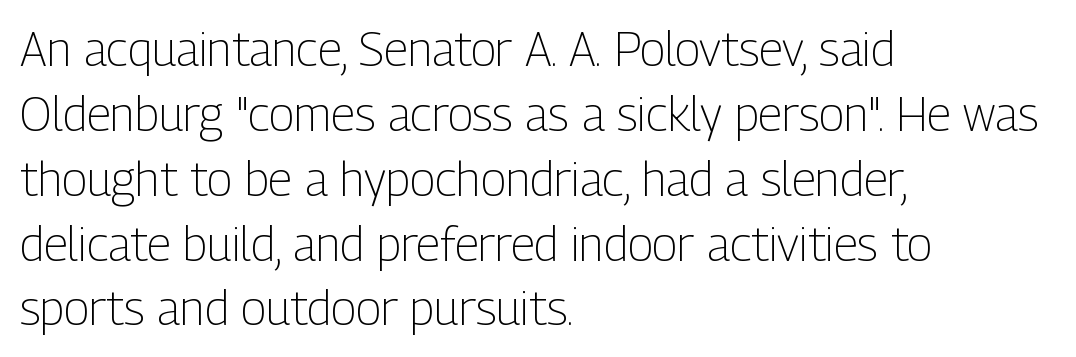
{"serif": "no", "italic": "no", "bold": "no", "weight": "light", "width": "condensed", "stroke_contrast": "low", "x_height": "medium", "monospaced": "no", "underline": "no", "align": "left", "line_spacing": "normal", "line_spacing_ratio": 1.38, "letter_spacing": "normal", "letter_spacing_em": 0.0, "glyph_px": 47}
